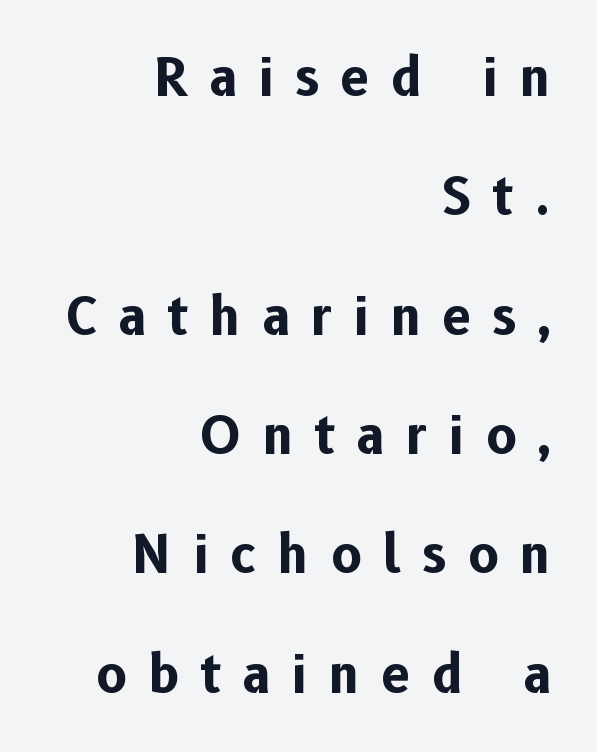
Q: Is the text bold? A: Yes.
Q: Is the text italic (slanted)? A: No, it is upright.
Q: Is the typeface a serif or a sans-serif typeface? A: Sans-serif.
Q: Is the text underlined? A: No.
Q: How is the paragraph aligned? A: Right-aligned.
Q: Is the spacing between letters normal or unusually wide? A: Unusually wide.
Q: Is the spacing between lines tight, normal or loose? A: Loose.
Q: Width (condensed, normal, or wide)? A: Normal.
Q: Stroke contrast? A: Low.
Q: x-height? A: Medium.
Q: Monospaced? A: No.
